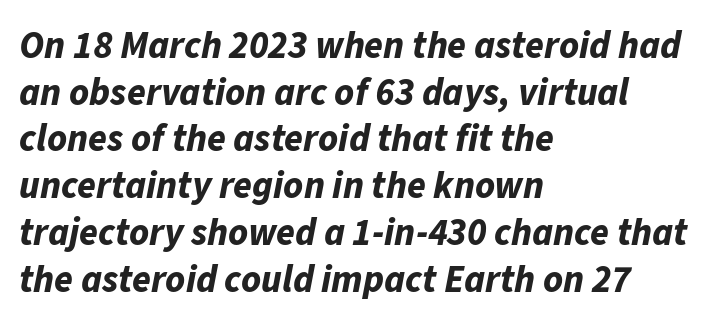
{"italic": "yes", "lean": "right", "slant_degrees": 11, "bold": "yes", "weight": "bold", "width": "normal", "stroke_contrast": "low", "x_height": "medium", "monospaced": "no", "underline": "no", "align": "left", "line_spacing_ratio": 1.23, "letter_spacing": "normal", "letter_spacing_em": 0.0, "glyph_px": 38}
